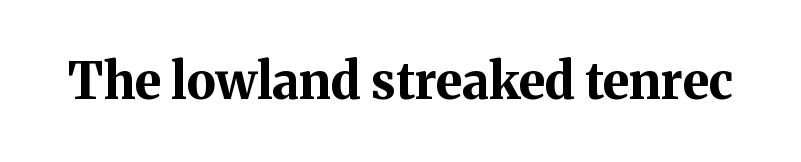
{"serif": "yes", "italic": "no", "bold": "yes", "weight": "bold", "width": "normal", "stroke_contrast": "medium", "x_height": "medium", "monospaced": "no", "underline": "no", "letter_spacing": "normal", "letter_spacing_em": 0.0, "glyph_px": 50}
